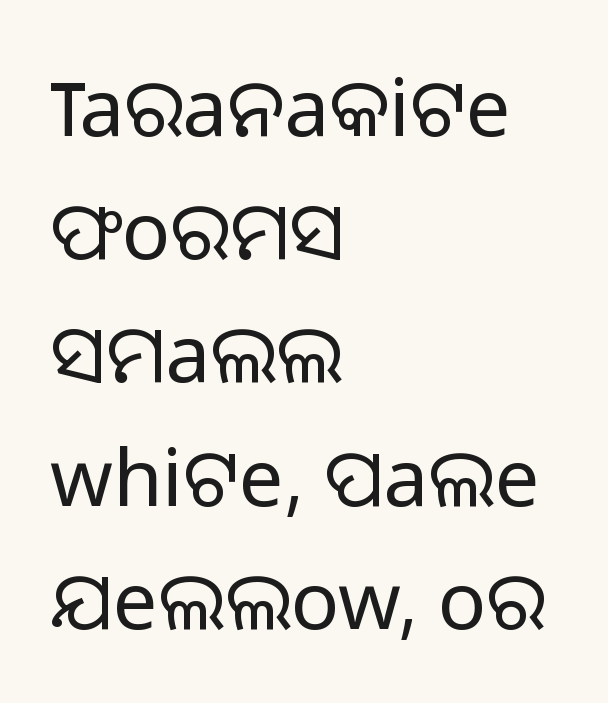
The image shows 80 px light sans-serif type, upright; set left-aligned, normal line spacing (1.54x), normal letter spacing, not underlined; low stroke contrast and a medium x-height.
